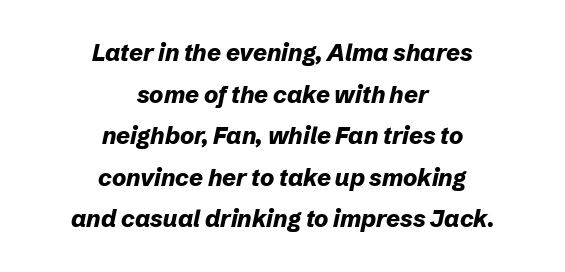
The image shows 24 px bold type, italic (leaning right); set centered, line spacing 1.73x, normal letter spacing, not underlined.
